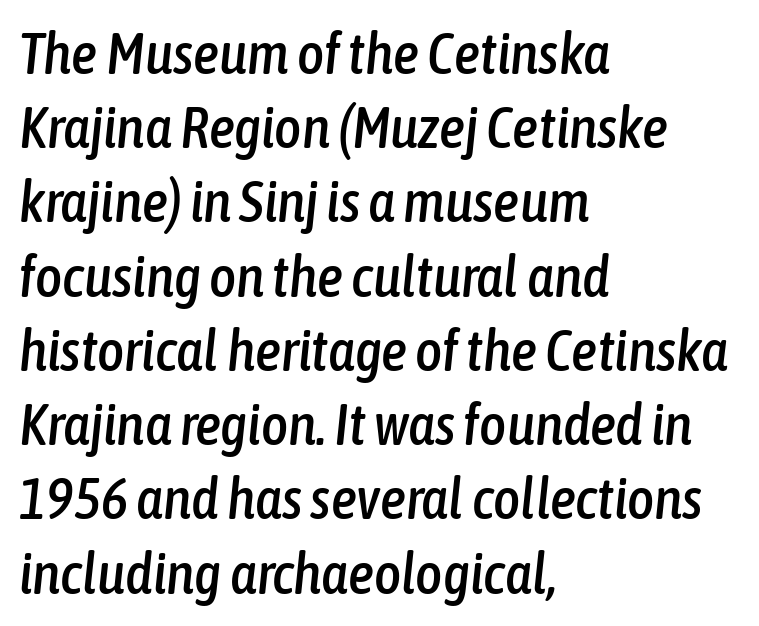
{"italic": "yes", "lean": "right", "slant_degrees": 6, "width": "condensed", "stroke_contrast": "low", "x_height": "medium", "monospaced": "no", "underline": "no", "align": "left", "line_spacing": "normal", "line_spacing_ratio": 1.28, "letter_spacing": "normal", "letter_spacing_em": 0.0, "glyph_px": 58}
